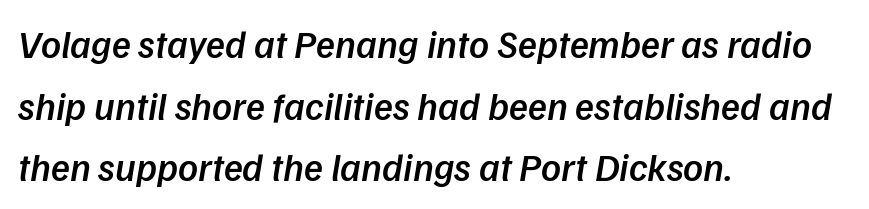
The image shows 39 px semibold type, italic (leaning right); set left-aligned, normal line spacing (1.58x), normal letter spacing, not underlined; low stroke contrast and a medium x-height.
